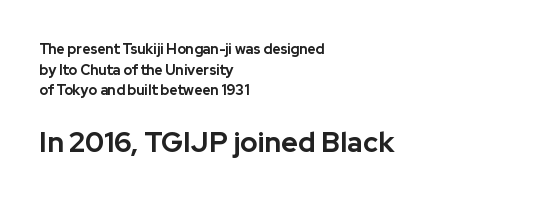
{"serif": "no", "italic": "no", "bold": "yes", "weight": "bold", "width": "normal", "stroke_contrast": "low", "x_height": "medium", "monospaced": "no", "underline": "no", "align": "left", "line_spacing": "normal", "line_spacing_ratio": 1.47, "letter_spacing": "normal", "letter_spacing_em": 0.0, "larger_block": "second", "size_ratio": 2.0, "glyph_px": 28}
